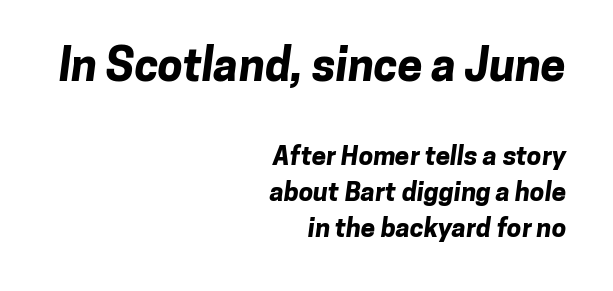
The image shows 45 px bold sans-serif type; set right-aligned, normal line spacing (1.38x), normal letter spacing, not underlined; the first (top) block is 1.73x larger; low stroke contrast and a medium x-height.
